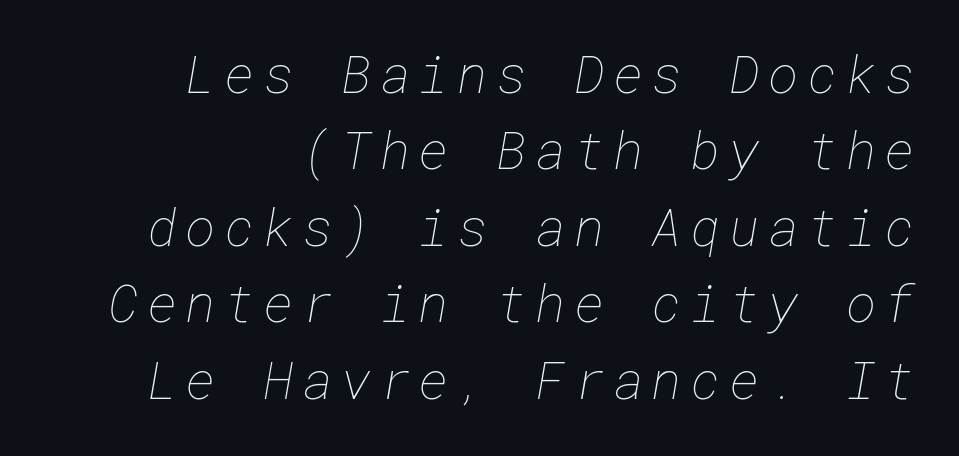
{"bold": "no", "weight": "thin", "width": "normal", "stroke_contrast": "low", "x_height": "medium", "underline": "no", "align": "right", "line_spacing": "normal", "line_spacing_ratio": 1.47, "glyph_px": 52}
